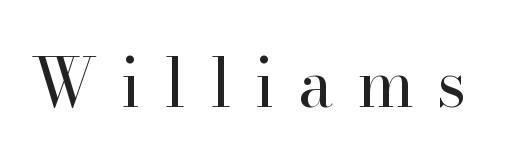
Q: Is the text bold? A: No.
Q: Is the text italic (slanted)? A: No, it is upright.
Q: Is the typeface a serif or a sans-serif typeface? A: Serif.
Q: Is the text underlined? A: No.
Q: Is the spacing between letters normal or unusually wide? A: Unusually wide.
Q: Width (condensed, normal, or wide)? A: Normal.
Q: Stroke contrast? A: High.
Q: x-height? A: Small.
Q: Monospaced? A: No.
